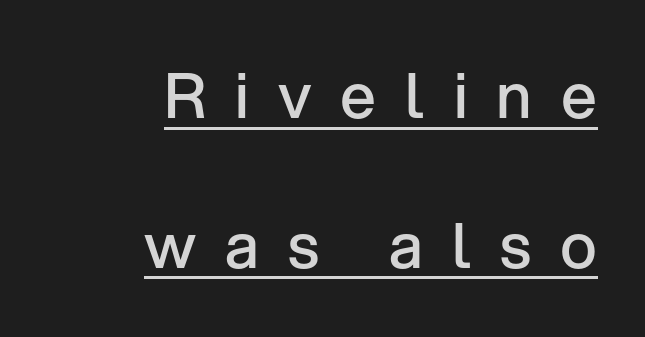
This is underlined copy, the kind a proofreader might mark for attention. The type is letterspaced generously, with wide tracking. A great deal of white space separates one row of letters from the next. In terms of posture, this sample is upright.
